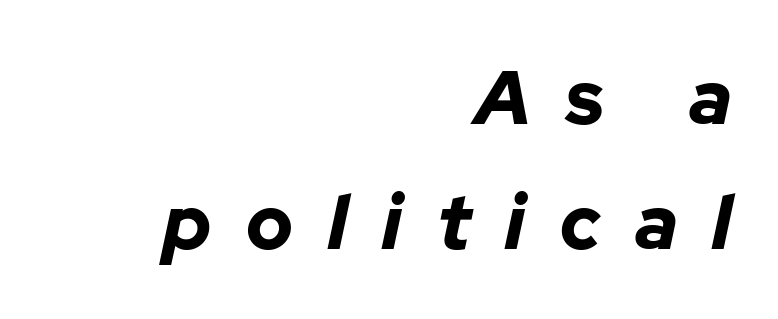
{"italic": "yes", "lean": "right", "slant_degrees": 12, "bold": "yes", "weight": "bold", "width": "normal", "stroke_contrast": "low", "x_height": "medium", "monospaced": "no", "underline": "no", "align": "right", "line_spacing": "normal", "line_spacing_ratio": 1.64, "letter_spacing": "wide", "letter_spacing_em": 0.46, "glyph_px": 76}
